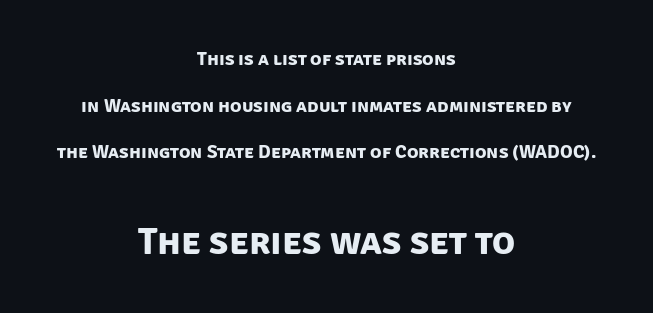
{"serif": "no", "bold": "yes", "weight": "bold", "width": "normal", "stroke_contrast": "low", "x_height": "large", "monospaced": "no", "underline": "no", "align": "center", "line_spacing": "loose", "line_spacing_ratio": 2.46, "letter_spacing": "normal", "letter_spacing_em": 0.0, "larger_block": "second", "size_ratio": 2.0, "glyph_px": 38}
